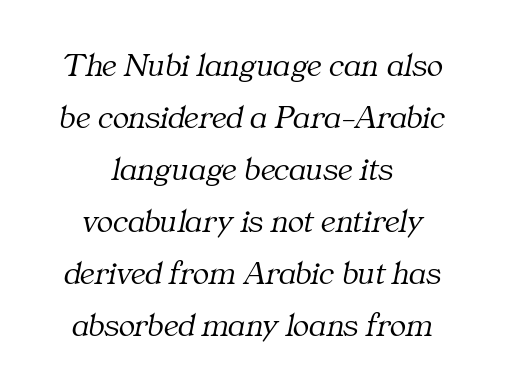
The image shows 34 px light serif type, italic (leaning right); set centered, normal line spacing (1.53x), normal letter spacing, not underlined; medium stroke contrast and a medium x-height.
